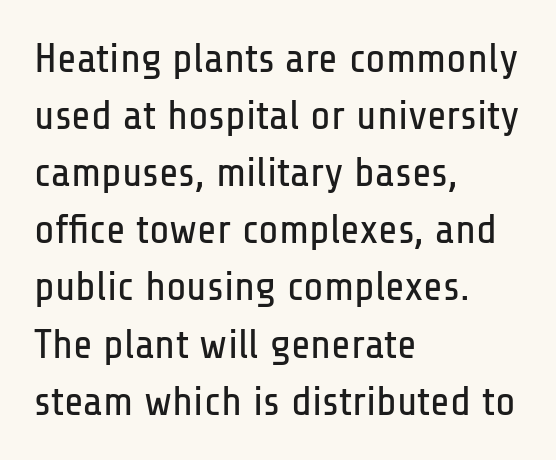
Q: Is the text bold? A: No.
Q: Is the text italic (slanted)? A: No, it is upright.
Q: Is the typeface a serif or a sans-serif typeface? A: Sans-serif.
Q: Is the text underlined? A: No.
Q: How is the paragraph aligned? A: Left-aligned.
Q: Is the spacing between letters normal or unusually wide? A: Normal.
Q: Is the spacing between lines tight, normal or loose? A: Normal.
Q: Width (condensed, normal, or wide)? A: Condensed.
Q: Stroke contrast? A: Low.
Q: x-height? A: Medium.
Q: Monospaced? A: No.
